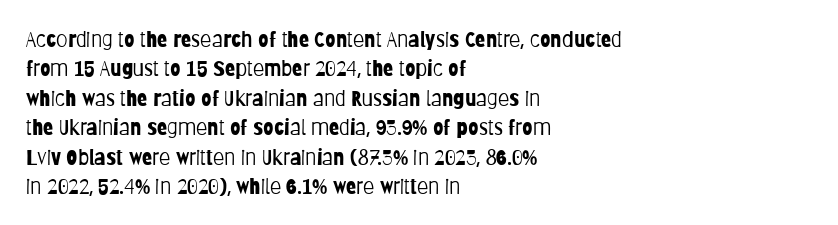
Q: Is the text bold? A: No.
Q: Is the text italic (slanted)? A: No, it is upright.
Q: Is the text underlined? A: No.
Q: How is the paragraph aligned? A: Left-aligned.
Q: Is the spacing between letters normal or unusually wide? A: Normal.
Q: Is the spacing between lines tight, normal or loose? A: Normal.
